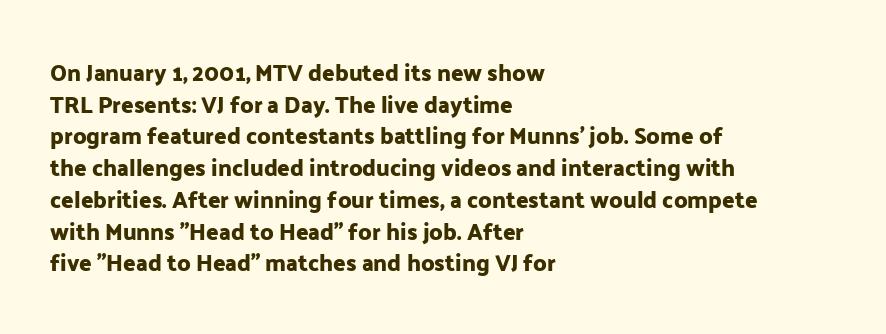
The tracking reads as untouched default to a designer's eye. These lines were composed using upright roman letters. A clean baseline with only descenders dipping below it. The designer left line spacing at the default. The lines are quadded left.
